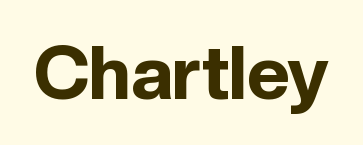
Underline: absent. There is no visible air inserted between adjacent glyphs. A roman cut, with each character standing at attention. You could not count columns in this text — the font is proportionally spaced. The font family rendered here belongs to the sans-serif group.
